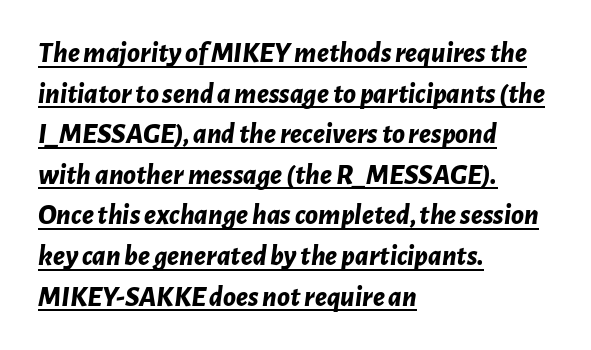
Reading down the block, your eye returns to a fixed left position each line. A typesetter would call this proportional, since set widths differ per character. Compared with undecorated copy, this sample adds a rule below the words. The tracking reads as untouched default to a designer's eye. The leading is moderate, giving the passage an even texture.
